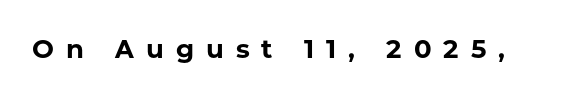
The image shows 26 px bold type, upright; set unusually wide letter spacing (+0.46 em), not underlined.
